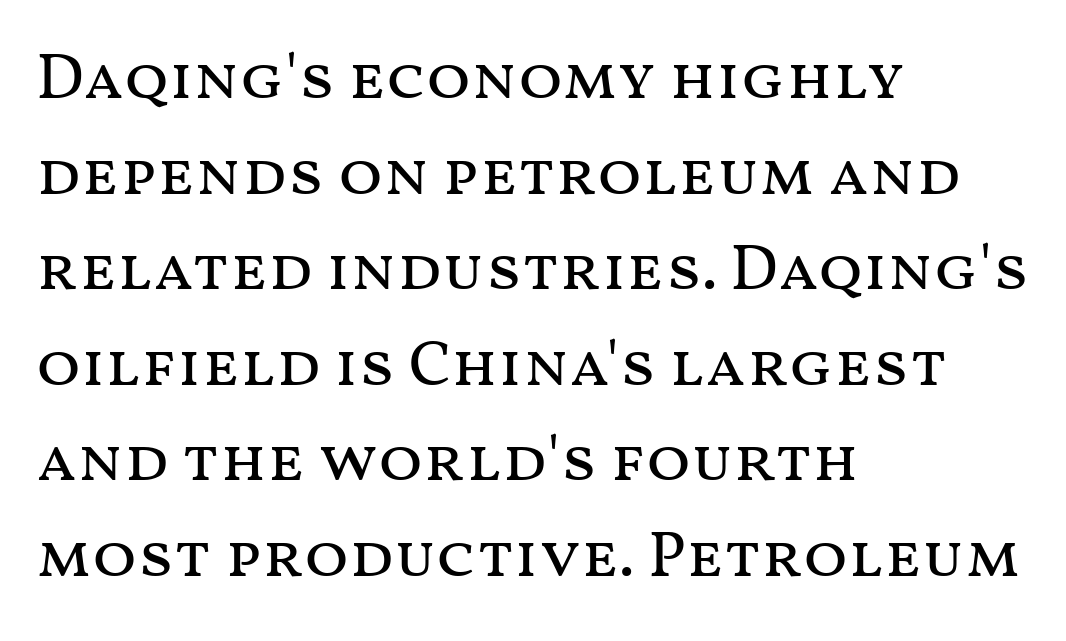
The image shows 65 px regular-weight, wide type, upright; set left-aligned, normal line spacing (1.47x), normal letter spacing, not underlined; medium stroke contrast and a medium x-height.
